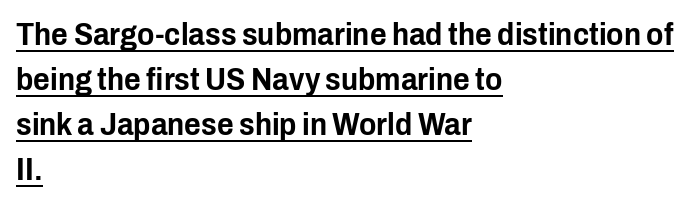
The horizontal fit of the characters is conventional and even. Regular leading. The passage shown is typed in a proportional face where columns would drift. These lines are composed in type without serifs. The font's upright variant was chosen for this text. Notice how a bar underscores the lettering throughout.
